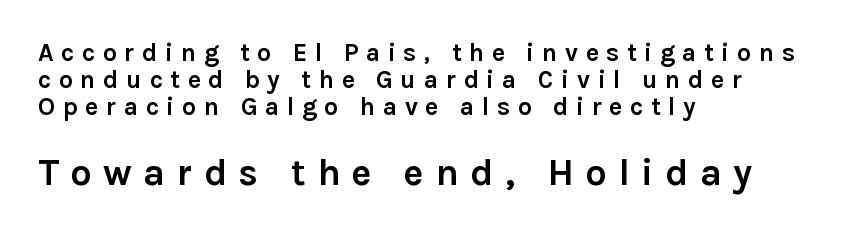
Q: Is the text bold? A: Yes.
Q: Is the text italic (slanted)? A: No, it is upright.
Q: Is the typeface a serif or a sans-serif typeface? A: Sans-serif.
Q: Is the text underlined? A: No.
Q: How is the paragraph aligned? A: Left-aligned.
Q: Is the spacing between letters normal or unusually wide? A: Unusually wide.
Q: Is the spacing between lines tight, normal or loose? A: Tight.
Q: Which block of text is set in a larger size, the first (top) or the second (bottom)? A: The second (bottom) one.
Q: Width (condensed, normal, or wide)? A: Normal.
Q: x-height? A: Medium.
Q: Monospaced? A: No.
